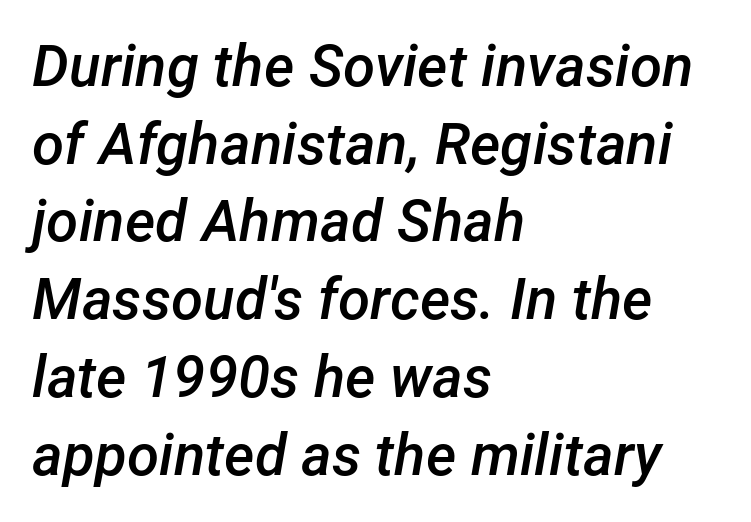
{"italic": "yes", "lean": "right", "slant_degrees": 12, "bold": "semi", "weight": "semibold", "width": "normal", "stroke_contrast": "low", "x_height": "medium", "monospaced": "no", "underline": "no", "align": "left", "line_spacing": "normal", "line_spacing_ratio": 1.34, "letter_spacing": "normal", "letter_spacing_em": 0.0, "glyph_px": 58}
